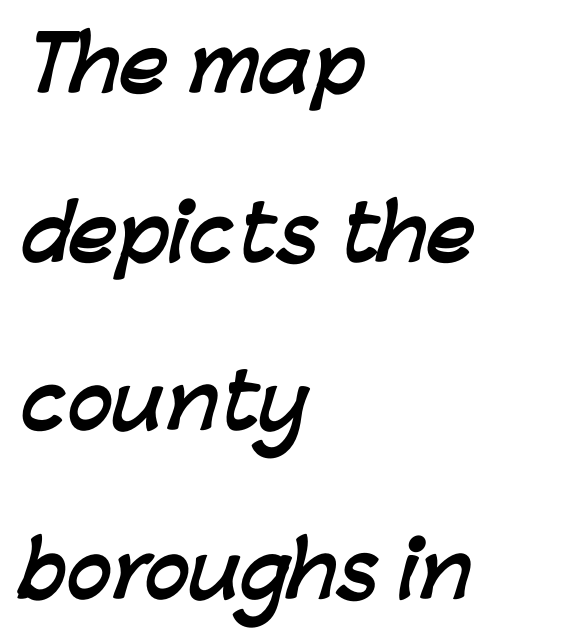
{"serif": "no", "bold": "yes", "weight": "semibold", "width": "normal", "stroke_contrast": "low", "x_height": "medium", "monospaced": "no", "underline": "no", "align": "left", "line_spacing": "loose", "line_spacing_ratio": 2.25, "letter_spacing": "normal", "letter_spacing_em": 0.0, "glyph_px": 75}
